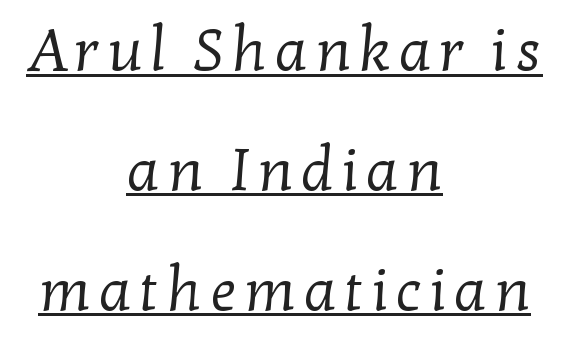
Q: Is the text bold? A: No.
Q: Is the typeface a serif or a sans-serif typeface? A: Serif.
Q: Is the text underlined? A: Yes.
Q: How is the paragraph aligned? A: Centered.
Q: Is the spacing between lines tight, normal or loose? A: Loose.
Q: Width (condensed, normal, or wide)? A: Normal.
Q: Stroke contrast? A: Low.
Q: x-height? A: Medium.
Q: Monospaced? A: No.
